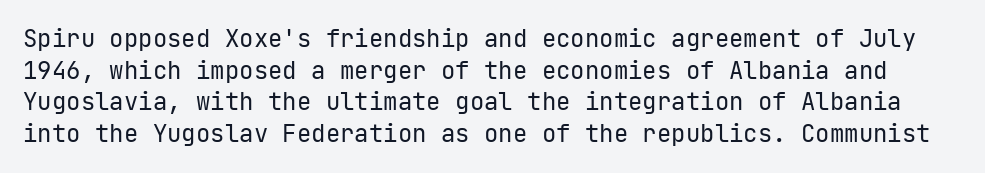
{"italic": "no", "bold": "no", "underline": "no", "line_spacing": "normal", "line_spacing_ratio": 1.32, "letter_spacing": "normal", "letter_spacing_em": 0.0, "glyph_px": 24}
